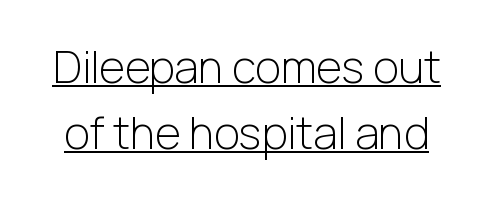
{"serif": "no", "italic": "no", "bold": "no", "weight": "light", "width": "normal", "stroke_contrast": "low", "x_height": "medium", "monospaced": "no", "underline": "yes", "line_spacing": "normal", "line_spacing_ratio": 1.5, "letter_spacing": "normal", "letter_spacing_em": 0.0, "glyph_px": 44}
